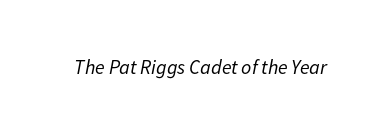
No heavy texture on the line: the type isn't bold. Words appear dense and cohesive because spacing is normal. The foot of each line stays bare and open. Does the lettering tilt? It does — this is italic.
